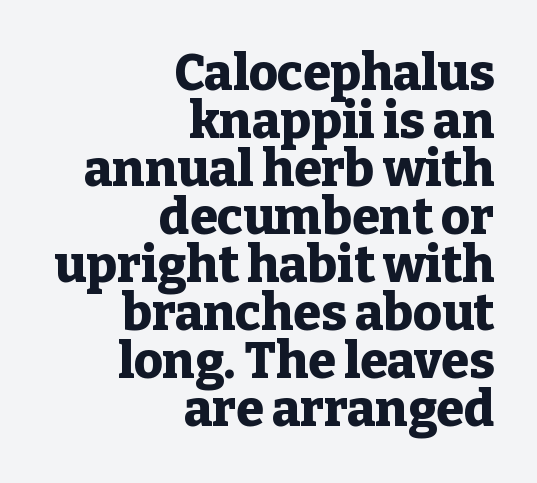
The rendering uses natural spacing where letterforms have individual widths. Check the space under the baseline: it is left empty. Observe the ordinary spacing: letters are neighbours, not strangers. These lines huddle together more closely than default settings would place them. Each line ends at the same right margin while the left side varies.
